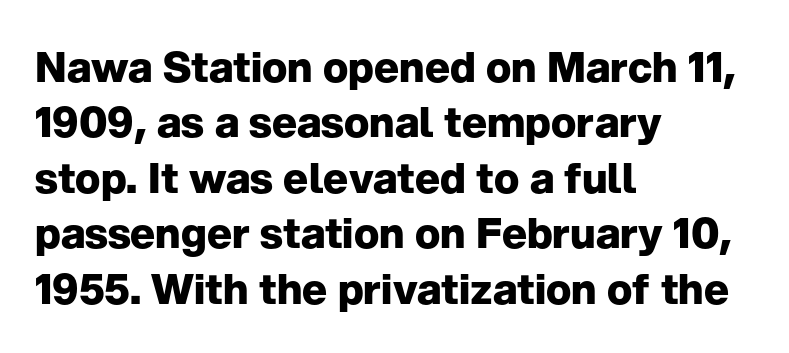
Ascenders rise straight up at ninety degrees. Glyph-to-glyph distance matches everyday printed text. How would I describe the line gaps? Plain and ordinary. Any mark beneath the type? The region is blank.
